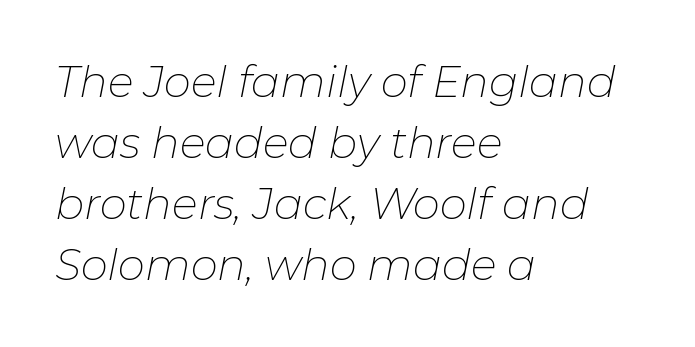
The image shows 43 px thin type, italic (leaning right); set left-aligned, normal line spacing (1.42x), normal letter spacing, not underlined; low stroke contrast and a medium x-height.
